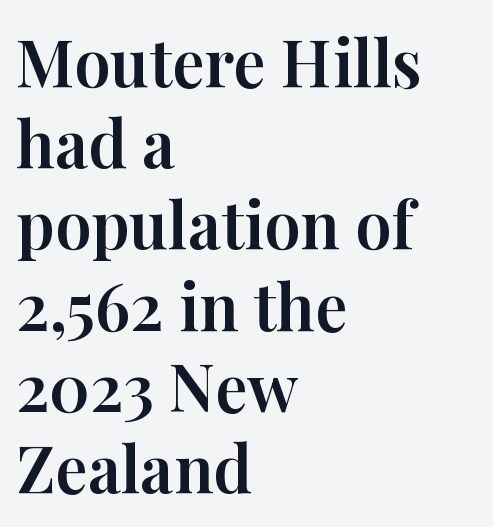
Q: Is the text italic (slanted)? A: No, it is upright.
Q: Is the typeface a serif or a sans-serif typeface? A: Serif.
Q: Is the text underlined? A: No.
Q: How is the paragraph aligned? A: Left-aligned.
Q: Is the spacing between letters normal or unusually wide? A: Normal.
Q: Is the spacing between lines tight, normal or loose? A: Normal.
Q: Width (condensed, normal, or wide)? A: Normal.
Q: Stroke contrast? A: High.
Q: x-height? A: Medium.
Q: Monospaced? A: No.
